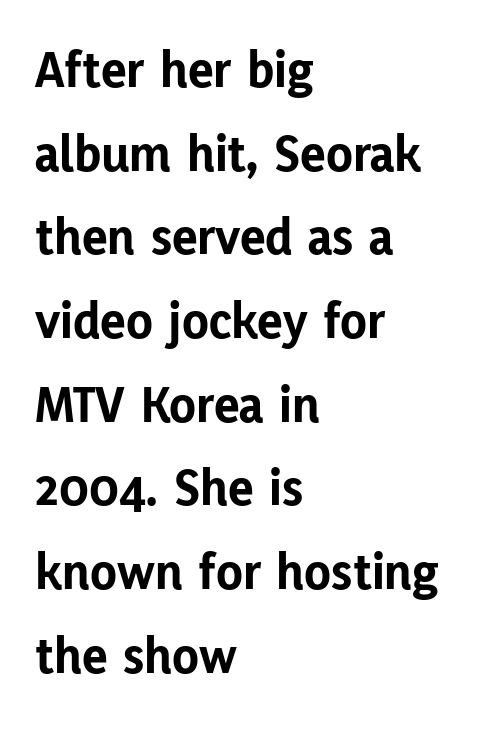
{"serif": "no", "italic": "no", "bold": "yes", "weight": "bold", "width": "normal", "stroke_contrast": "low", "x_height": "medium", "monospaced": "no", "underline": "no", "align": "left", "line_spacing": "normal", "line_spacing_ratio": 1.55, "letter_spacing": "normal", "letter_spacing_em": 0.0, "glyph_px": 54}
